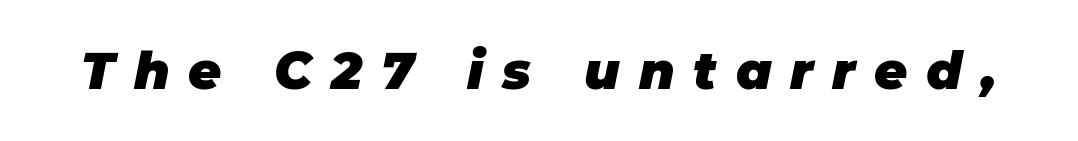
Here the designer chose a conventional face with non-uniform glyph widths. Type without underlining. There's an unmistakable incline to the writing here. Here the glyphs are tracked loosely, breaking word shapes into spaced letters. The typesetting leans heavy: a genuine bold.
